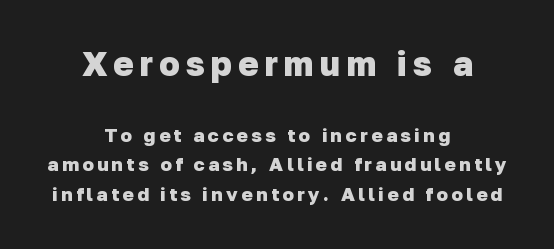
{"serif": "no", "bold": "yes", "weight": "heavy", "width": "normal", "stroke_contrast": "low", "x_height": "medium", "monospaced": "no", "underline": "no", "align": "center", "line_spacing": "normal", "line_spacing_ratio": 1.57, "larger_block": "first", "size_ratio": 1.79, "glyph_px": 34}
